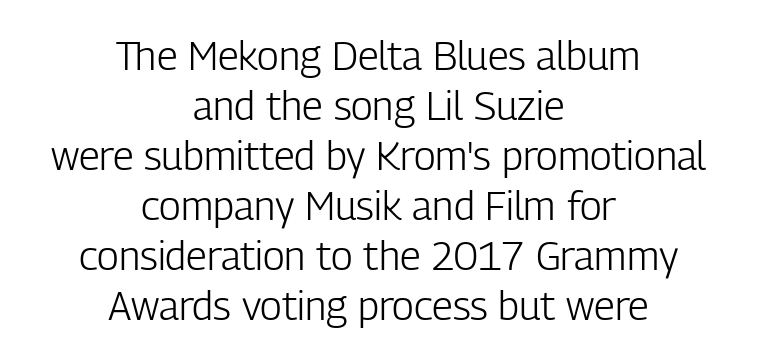
The letters look calm and open, with moderate or lighter stems. Default kerning and tracking; the words read as compact shapes. Leading matches the norm, producing a regular column. The letters stand straight up with perfectly vertical stems. A typesetter would label this face a sans.
